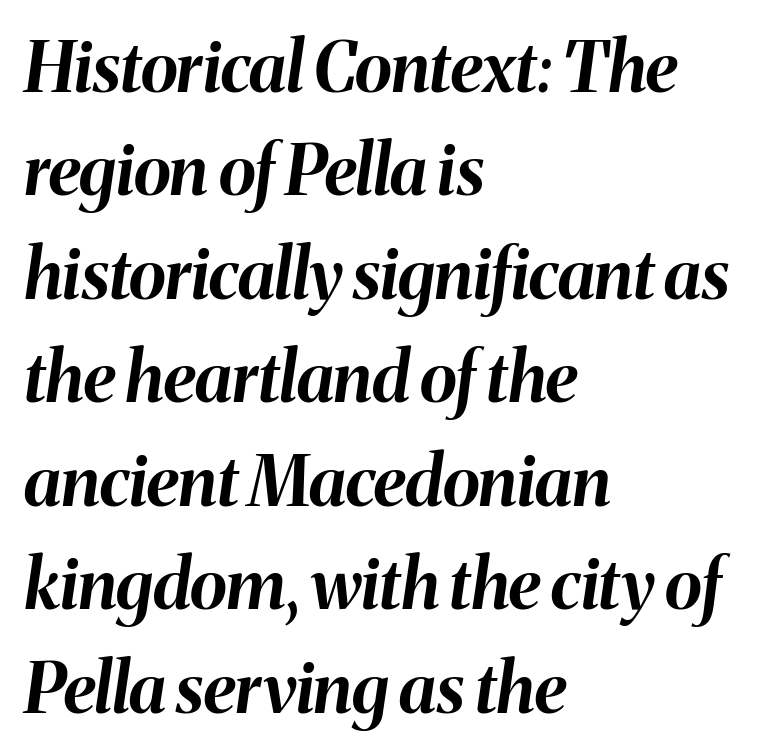
{"italic": "yes", "lean": "right", "slant_degrees": 8, "bold": "yes", "weight": "bold", "width": "normal", "stroke_contrast": "medium", "x_height": "medium", "monospaced": "no", "underline": "no", "align": "left", "line_spacing": "normal", "line_spacing_ratio": 1.5, "letter_spacing": "normal", "letter_spacing_em": 0.0, "glyph_px": 69}
